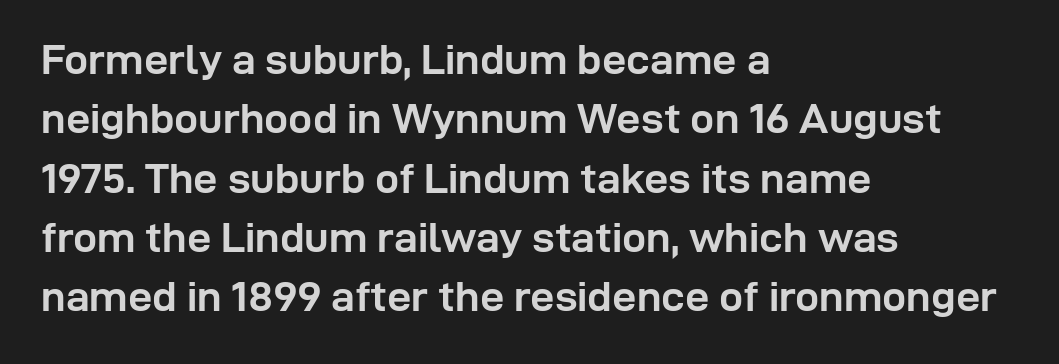
Q: Is the text bold? A: Yes.
Q: Is the text italic (slanted)? A: No, it is upright.
Q: Is the typeface a serif or a sans-serif typeface? A: Sans-serif.
Q: Is the text underlined? A: No.
Q: How is the paragraph aligned? A: Left-aligned.
Q: Is the spacing between letters normal or unusually wide? A: Normal.
Q: Is the spacing between lines tight, normal or loose? A: Normal.
Q: Width (condensed, normal, or wide)? A: Normal.
Q: Stroke contrast? A: Low.
Q: x-height? A: Medium.
Q: Monospaced? A: No.
